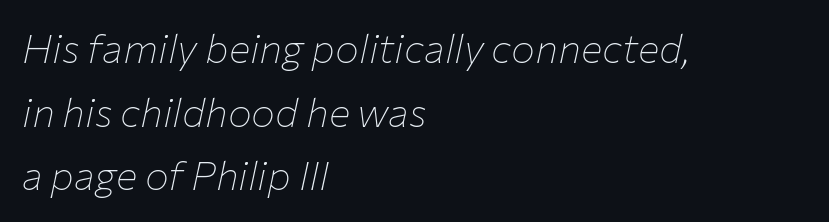
{"italic": "yes", "lean": "right", "slant_degrees": 12, "bold": "no", "weight": "thin", "width": "normal", "stroke_contrast": "low", "x_height": "medium", "monospaced": "no", "underline": "no", "align": "left", "line_spacing": "normal", "line_spacing_ratio": 1.59, "letter_spacing": "normal", "letter_spacing_em": 0.0, "glyph_px": 40}
